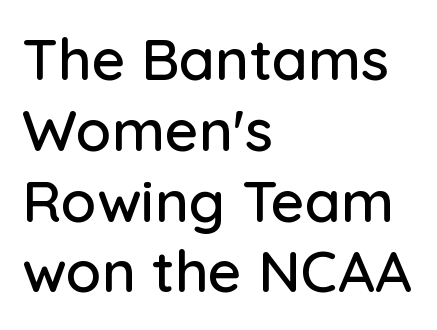
Q: Is the text italic (slanted)? A: No, it is upright.
Q: Is the typeface a serif or a sans-serif typeface? A: Sans-serif.
Q: Is the text underlined? A: No.
Q: How is the paragraph aligned? A: Left-aligned.
Q: Is the spacing between letters normal or unusually wide? A: Normal.
Q: Width (condensed, normal, or wide)? A: Normal.
Q: Stroke contrast? A: Low.
Q: x-height? A: Medium.
Q: Monospaced? A: No.
